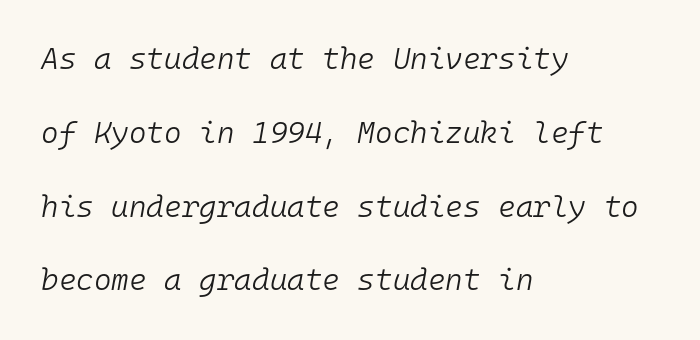
{"italic": "yes", "lean": "right", "slant_degrees": 10, "bold": "no", "weight": "light", "width": "normal", "stroke_contrast": "low", "x_height": "medium", "monospaced": "yes", "underline": "no", "align": "left", "line_spacing": "loose", "line_spacing_ratio": 2.46, "letter_spacing": "normal", "letter_spacing_em": 0.0, "glyph_px": 30}
